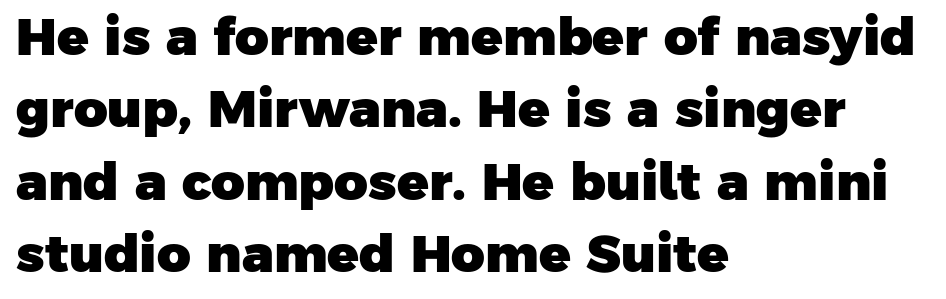
{"serif": "no", "bold": "yes", "weight": "heavy", "width": "normal", "stroke_contrast": "low", "x_height": "medium", "monospaced": "no", "underline": "no", "align": "left", "line_spacing": "normal", "line_spacing_ratio": 1.39, "letter_spacing": "normal", "letter_spacing_em": 0.0, "glyph_px": 52}
